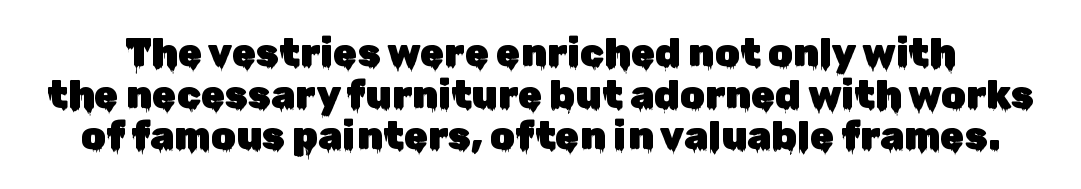
Q: Is the text italic (slanted)? A: No, it is upright.
Q: Is the typeface a serif or a sans-serif typeface? A: Sans-serif.
Q: Is the text underlined? A: No.
Q: Is the spacing between letters normal or unusually wide? A: Normal.
Q: Is the spacing between lines tight, normal or loose? A: Tight.
Q: Width (condensed, normal, or wide)? A: Normal.
Q: Stroke contrast? A: Low.
Q: x-height? A: Medium.
Q: Monospaced? A: No.
